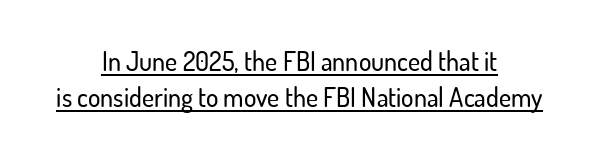
The image shows 26 px text type, upright; set centered, normal line spacing (1.4x), normal letter spacing, underlined.
